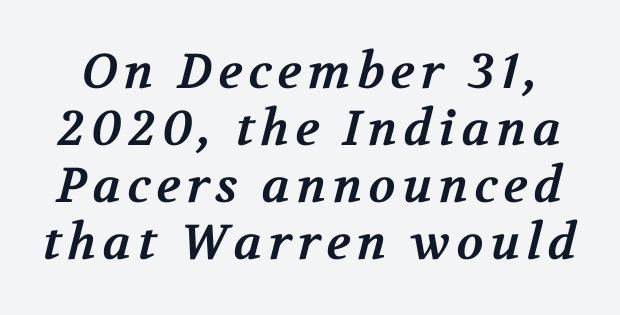
{"serif": "yes", "bold": "yes", "weight": "bold", "width": "normal", "stroke_contrast": "medium", "x_height": "medium", "monospaced": "no", "underline": "no", "line_spacing_ratio": 1.16, "glyph_px": 49}
